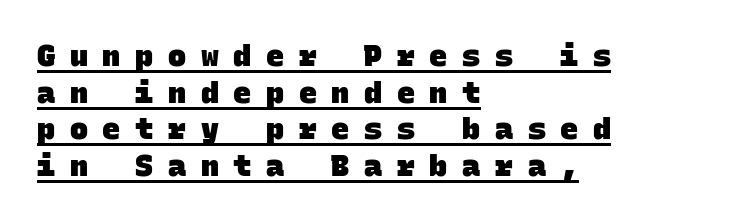
{"serif": "no", "bold": "yes", "weight": "heavy", "width": "normal", "stroke_contrast": "low", "x_height": "large", "monospaced": "yes", "underline": "yes", "align": "left", "line_spacing_ratio": 1.22, "letter_spacing": "wide", "letter_spacing_em": 0.49, "glyph_px": 30}
